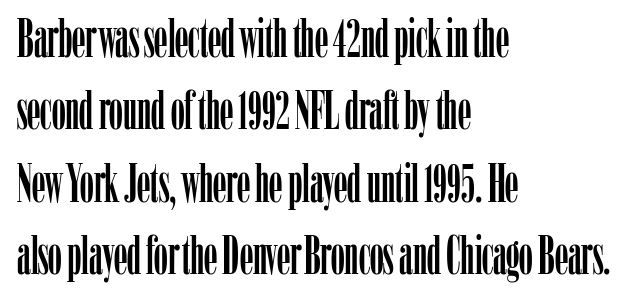
The image shows 54 px condensed serif type, upright; set left-aligned, normal line spacing (1.34x), normal letter spacing, not underlined; low stroke contrast and a medium x-height.
